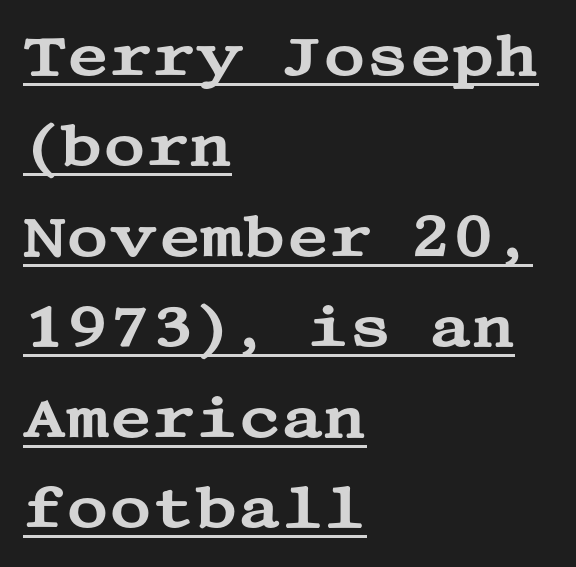
The image shows 58 px wide serif type, upright; set left-aligned, normal line spacing (1.56x), normal letter spacing, underlined; medium stroke contrast and a large x-height.
